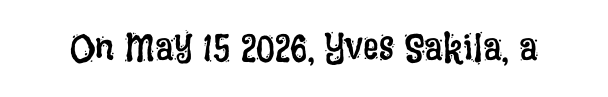
Q: Is the text bold? A: No.
Q: Is the text italic (slanted)? A: No, it is upright.
Q: Is the text underlined? A: No.
Q: Is the spacing between letters normal or unusually wide? A: Normal.
Q: Width (condensed, normal, or wide)? A: Condensed.
Q: Stroke contrast? A: Low.
Q: x-height? A: Large.
Q: Monospaced? A: No.
